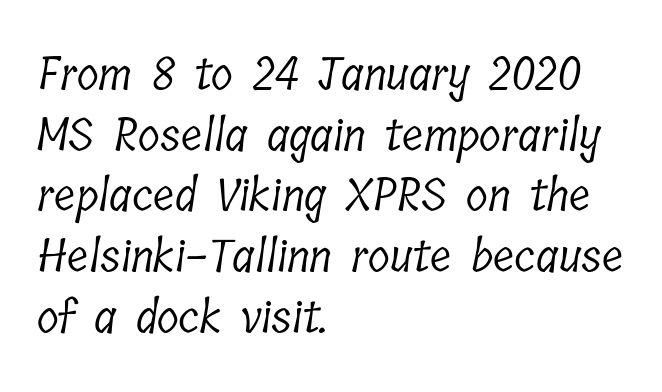
Caption: face not bold, strokes unweighted. A classic flush-left, rag-right setting is used for this passage. Tracking value appears to be zero — textbook default spacing. Plain, unruled lines of type. Regular leading. In terms of letterform style, serifs are clearly present.
